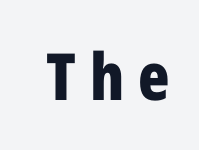
The image shows 65 px bold, condensed sans-serif type, upright; set unusually wide letter spacing (+0.21 em), not underlined; low stroke contrast and a medium x-height.
